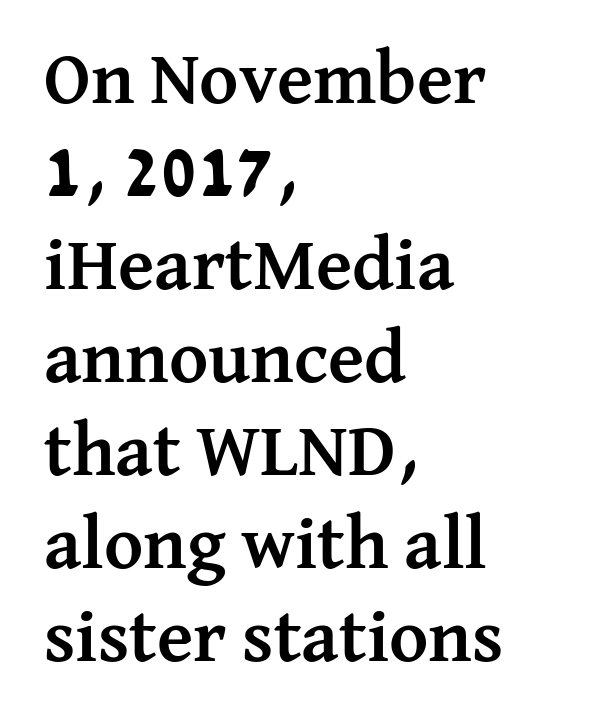
The ragged edge is on the right, which tells us the setting is flush left. Think of a printed novel: that variable character pitch is what you see here. Nobody drew a line under any word here. When letters stand straight like this, we call the style roman or upright. These lines are composed in type with serifs. These words are printed bold, with thick strokes throughout.
